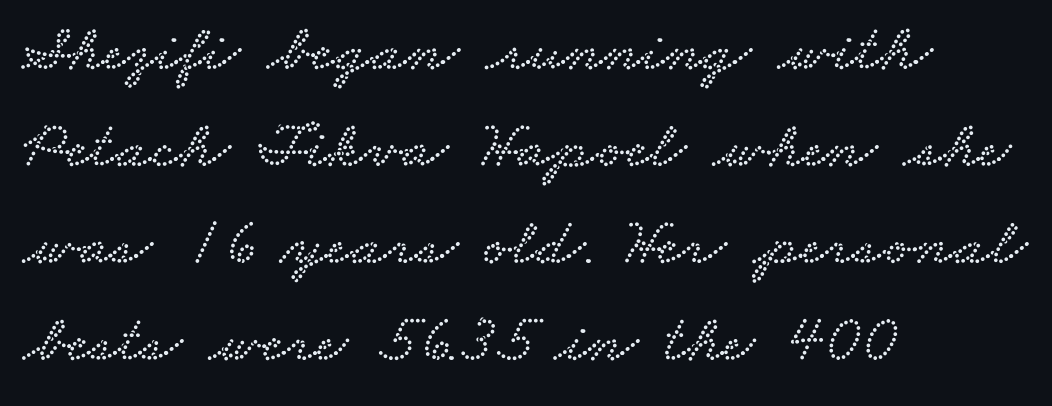
The image shows 67 px wide serif type; set left-aligned, normal line spacing (1.45x), normal letter spacing, not underlined; low stroke contrast and a small x-height.
